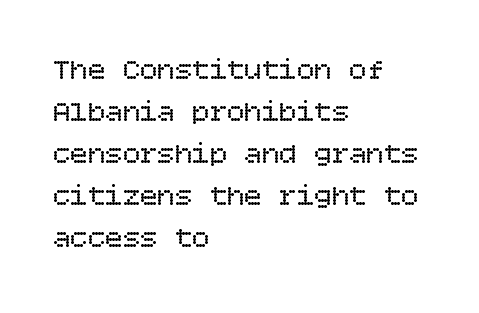
{"italic": "no", "bold": "no", "weight": "regular", "width": "normal", "stroke_contrast": "low", "x_height": "large", "underline": "no", "align": "left", "line_spacing": "normal", "line_spacing_ratio": 1.45, "letter_spacing": "normal", "letter_spacing_em": 0.0, "glyph_px": 29}
